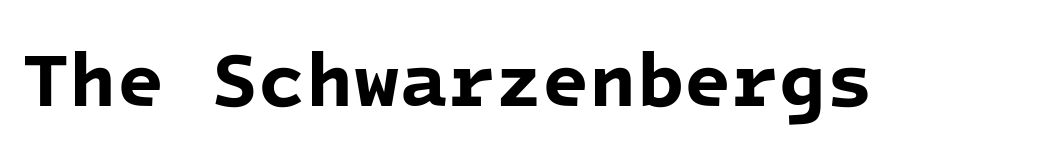
{"serif": "no", "bold": "yes", "weight": "bold", "width": "normal", "stroke_contrast": "low", "x_height": "medium", "monospaced": "yes", "underline": "no", "letter_spacing": "normal", "letter_spacing_em": 0.0, "glyph_px": 77}
